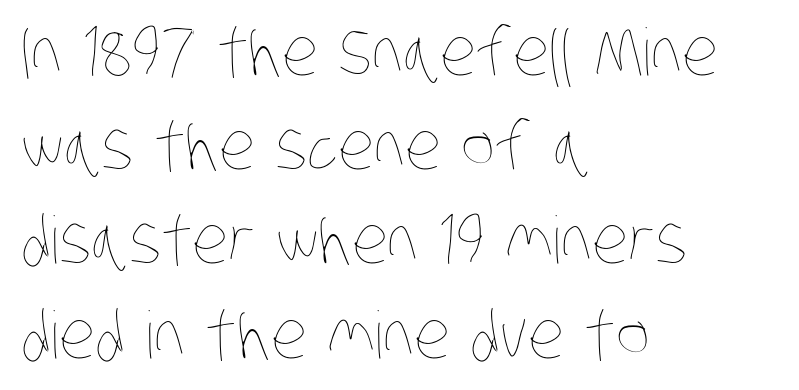
Q: Is the text bold? A: No.
Q: Is the text underlined? A: No.
Q: How is the paragraph aligned? A: Left-aligned.
Q: Is the spacing between letters normal or unusually wide? A: Normal.
Q: Is the spacing between lines tight, normal or loose? A: Normal.
Q: Width (condensed, normal, or wide)? A: Condensed.
Q: Stroke contrast? A: Low.
Q: x-height? A: Large.
Q: Monospaced? A: No.
